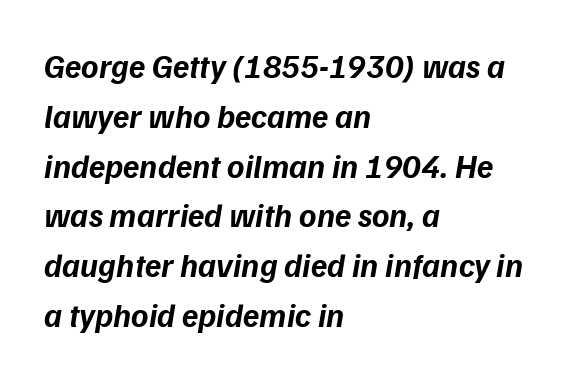
The image shows 33 px bold sans-serif type; set left-aligned, normal line spacing (1.51x), normal letter spacing, not underlined; low stroke contrast and a medium x-height.
